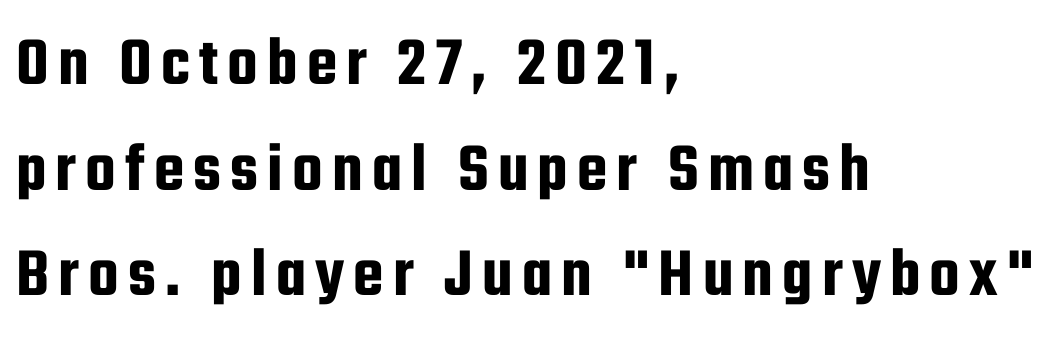
In terms of letterform style, serifs are entirely absent. In CSS terms this would be text-align: left. Each row of text sits above clean, open space. The block of text has a typical density, with ordinary space between rows. This sample has the flowing, uneven cadence of proportional lettering. The lettering holds an erect, upright posture throughout.
